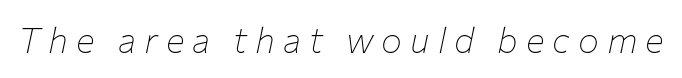
Q: Is the text bold? A: No.
Q: Is the text italic (slanted)? A: Yes, it leans right by about 12 degrees.
Q: Is the text underlined? A: No.
Q: Is the spacing between letters normal or unusually wide? A: Unusually wide.
Q: Width (condensed, normal, or wide)? A: Normal.
Q: Stroke contrast? A: Low.
Q: x-height? A: Medium.
Q: Monospaced? A: No.
